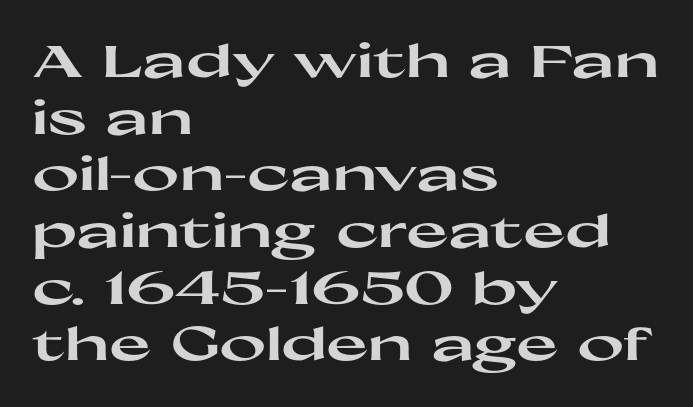
Quick note: interline space is typical. A typesetter would call this zero additional tracking. The characters display no serif detailing; their extremities are plain. Horizontal alignment here is leftward, the default for most running prose.
